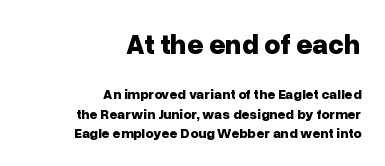
The image shows 28 px bold sans-serif type, upright; set right-aligned, normal line spacing (1.36x), normal letter spacing, not underlined; the first (top) block is 2.0x larger; low stroke contrast and a medium x-height.
